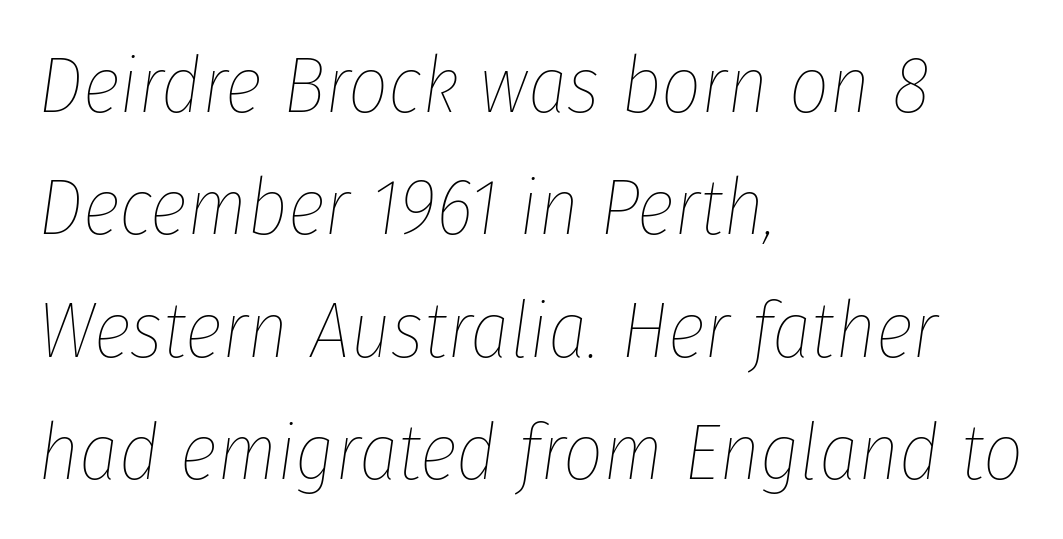
The image shows 79 px thin, condensed type, italic (leaning right); set left-aligned, normal line spacing (1.55x), normal letter spacing, not underlined; low stroke contrast and a medium x-height.
